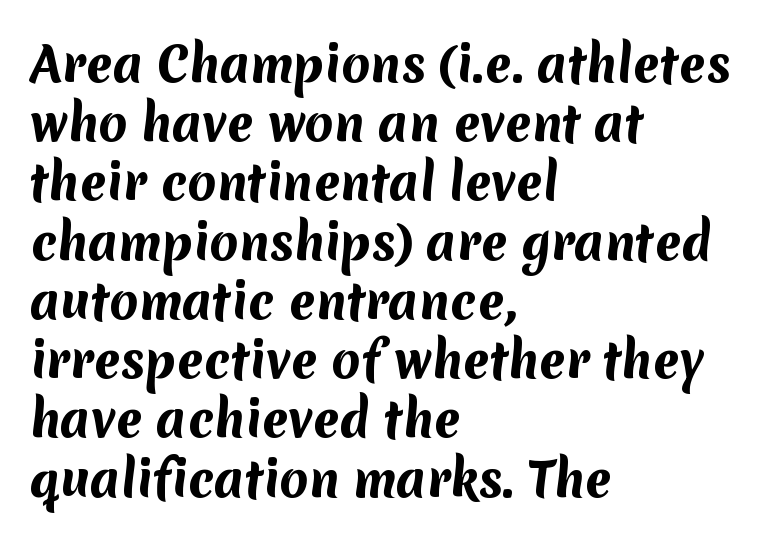
The image shows 47 px bold sans-serif type; set left-aligned, normal line spacing (1.26x), normal letter spacing, not underlined; medium stroke contrast and a medium x-height.
